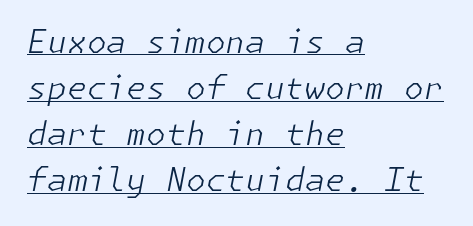
Looks like someone drew a line under every word here. The whole block is typeset with a tilt. Reading down the column, the eye jumps a familiar distance to each next line. The horizontal fit of the characters is conventional and even.
